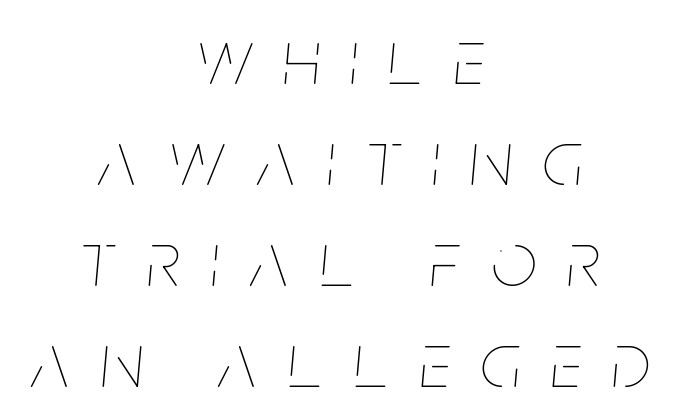
Q: Is the text bold? A: No.
Q: Is the text italic (slanted)? A: Yes, it leans right by about 5 degrees.
Q: Is the text underlined? A: No.
Q: How is the paragraph aligned? A: Centered.
Q: Is the spacing between letters normal or unusually wide? A: Unusually wide.
Q: Is the spacing between lines tight, normal or loose? A: Normal.
Q: Width (condensed, normal, or wide)? A: Condensed.
Q: Stroke contrast? A: Low.
Q: x-height? A: Large.
Q: Monospaced? A: No.
